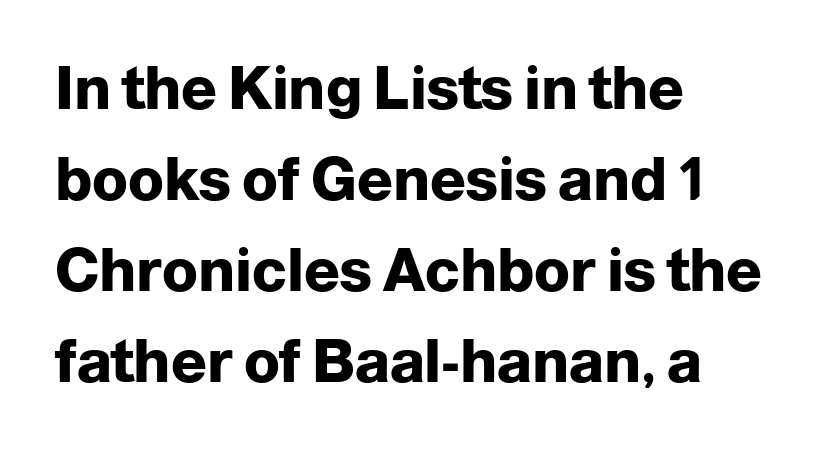
Italic? Not at all — the glyphs are vertical. What stands out about the letter spacing? Nothing — it is the standard amount. Compared with a centered layout, this one pins lines to the left instead. The specimen omits any rule beneath the text block's lines.
